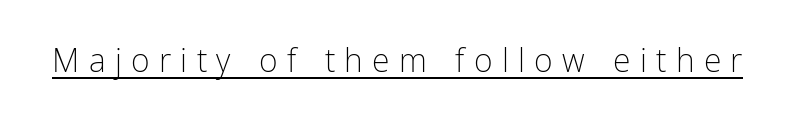
Typographically, this falls in the sans-serif category. Stroke thickness stays within the range of a standard reading face or lighter. Posture: upright roman. Compared with typical body copy, the letter spacing here is much looser.
